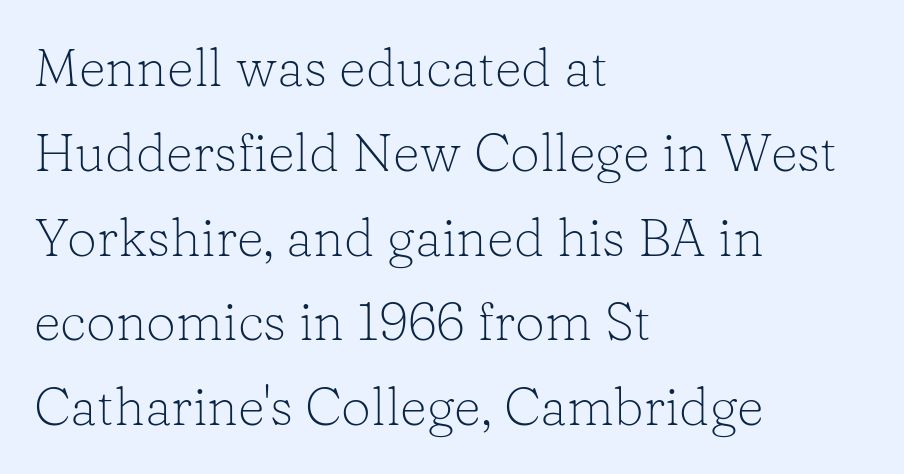
{"serif": "yes", "italic": "no", "bold": "no", "weight": "light", "width": "normal", "stroke_contrast": "low", "x_height": "medium", "monospaced": "no", "underline": "no", "align": "left", "line_spacing": "normal", "line_spacing_ratio": 1.6, "letter_spacing": "normal", "letter_spacing_em": 0.0, "glyph_px": 53}
